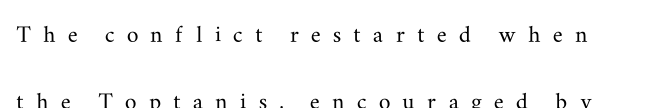
The designer went with a serif here, giving each stem small feet. The letters stand straight up with perfectly vertical stems. The space between consecutive lines is lavish. Tracking value appears strongly positive — letters spread wide.
